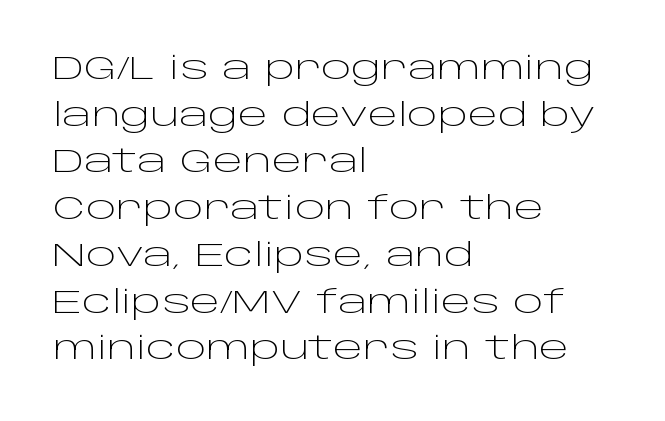
The image shows 32 px light, wide sans-serif type, upright; set left-aligned, normal line spacing (1.46x), normal letter spacing, not underlined; low stroke contrast and a large x-height.
